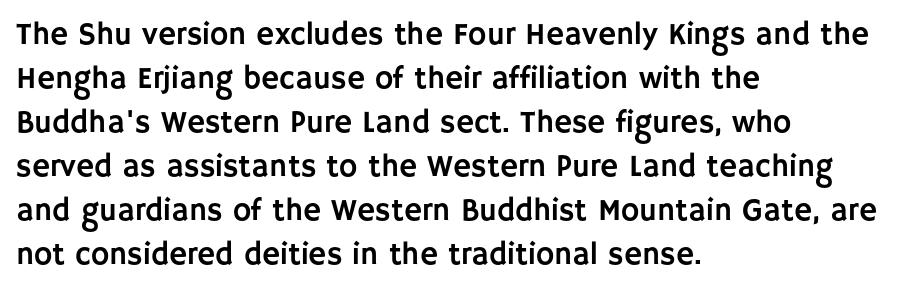
The image shows 31 px sans-serif type, upright; set left-aligned, normal line spacing (1.42x), normal letter spacing, not underlined; low stroke contrast and a large x-height.
